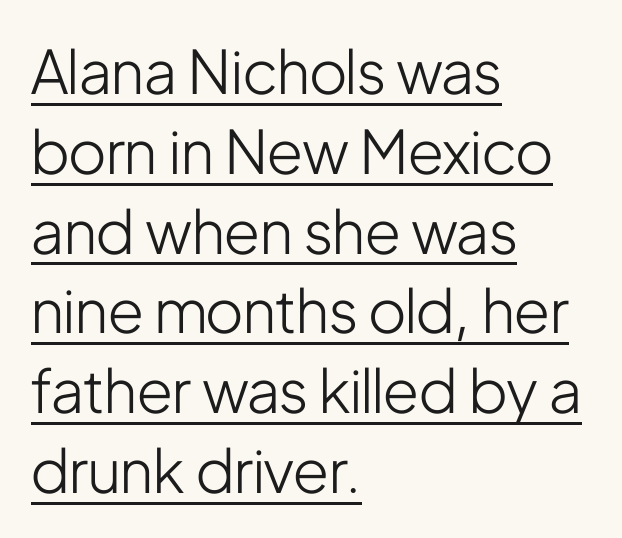
The font's upright variant was chosen for this text. Is the block centered? No — it sits flush against the left margin. What decoration does the sample have? An underline. Quick note: interline space is typical.
